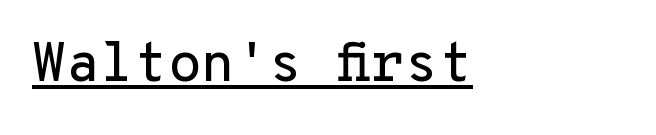
{"serif": "no", "italic": "no", "width": "normal", "stroke_contrast": "low", "x_height": "medium", "monospaced": "yes", "underline": "yes", "align": "left", "letter_spacing": "normal", "letter_spacing_em": 0.0, "glyph_px": 55}
